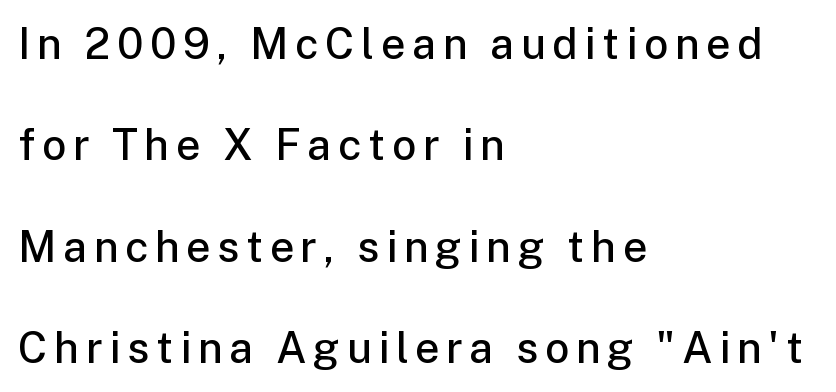
{"serif": "no", "italic": "no", "bold": "semi", "weight": "semibold", "width": "normal", "stroke_contrast": "low", "x_height": "medium", "monospaced": "no", "underline": "no", "align": "left", "line_spacing": "loose", "line_spacing_ratio": 2.36, "glyph_px": 43}
